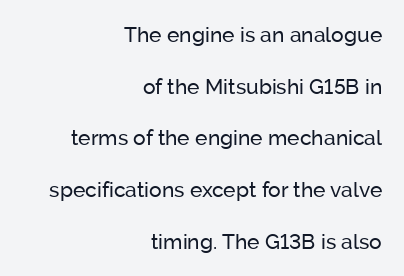
Nobody touched the tracking dial on this one. Posture: straight, roman, zero tilt. On a weight scale, this lands at 450 or below. Widely set lines give the paragraph a tall, airy silhouette. No word sits above an underline. Notice how the passage keeps a crisp vertical edge on the right only.
